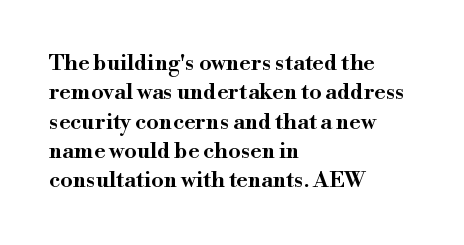
Glyph-to-glyph distance matches everyday printed text. If you drew a ruler down the left edge, every line would touch it. The letters stand upright; this is a roman face. No word sits above an underline. The line-height multiplier appears to be the usual default.
